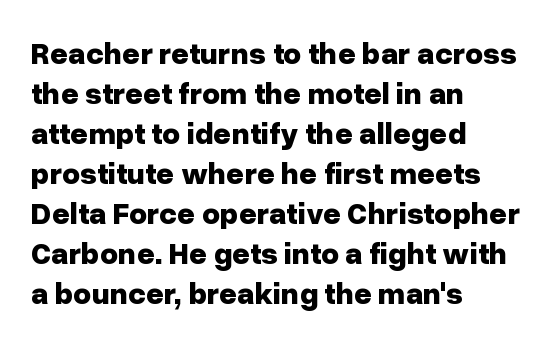
The image shows 31 px bold sans-serif type, upright; set left-aligned, normal line spacing (1.29x), normal letter spacing, not underlined; low stroke contrast and a medium x-height.
